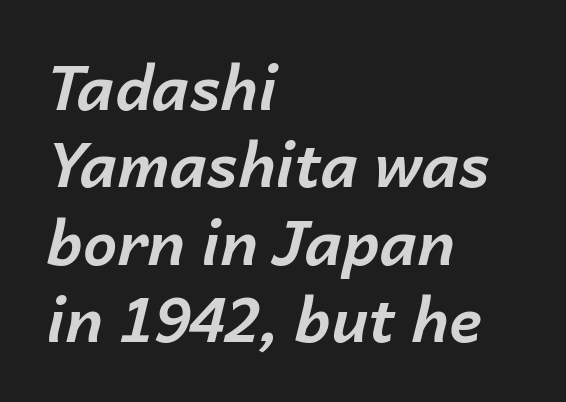
Bare-footed words on every line. Look at the tracking — it's just the regular setting, nothing added. Summary of weight: heavy, a full bold. Each letter keeps its own natural width here, so spacing adapts to shape. This sample uses an oblique cut, with every glyph tilted off the vertical. The text block is weighted toward the left margin, trailing off unevenly rightward.
